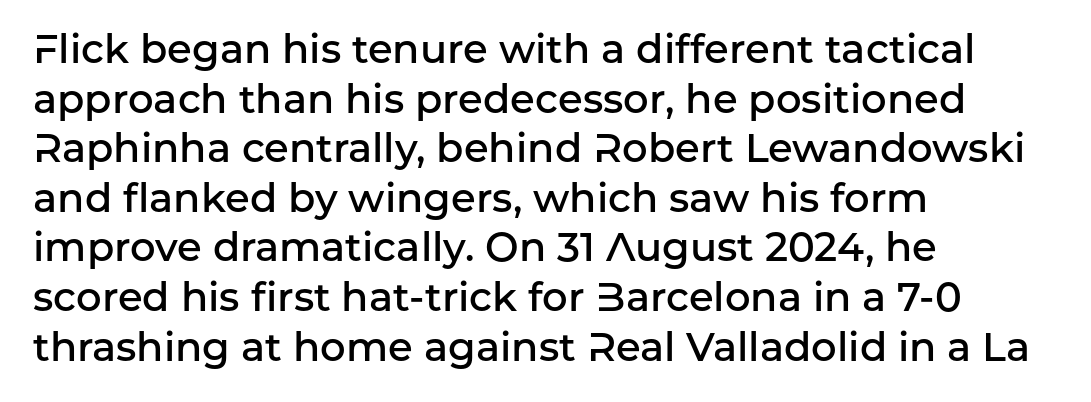
The image shows 40 px semibold sans-serif type, upright; set left-aligned, line spacing 1.24x, normal letter spacing, not underlined; low stroke contrast and a medium x-height.
